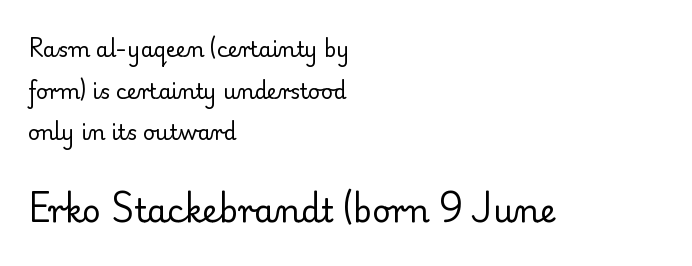
The image shows 32 px regular-weight serif type, upright; set left-aligned, loose line spacing (1.98x), normal letter spacing, not underlined; the second (bottom) block is 1.52x larger; low stroke contrast and a small x-height.
